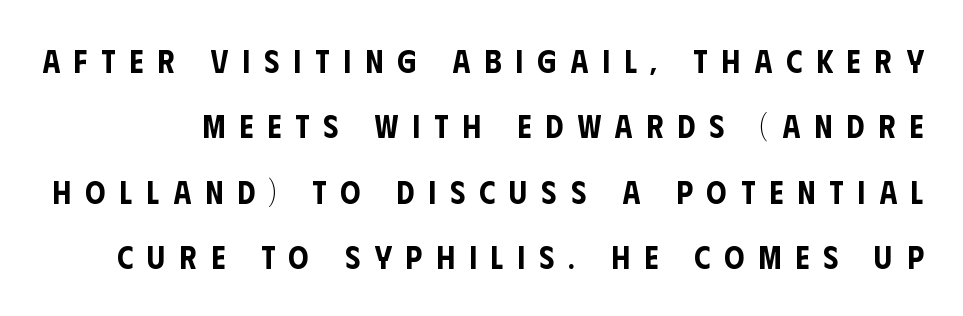
This is sans-serif lettering, the kind often seen on screens and signage. Posture: upright roman. Regarding leading, the lines here are spaced well apart. Looks like regular typesetting: each glyph gets only the width it needs. The passage shown has open, widely tracked lettering throughout. Only glyphs here, with clear space below each row.
